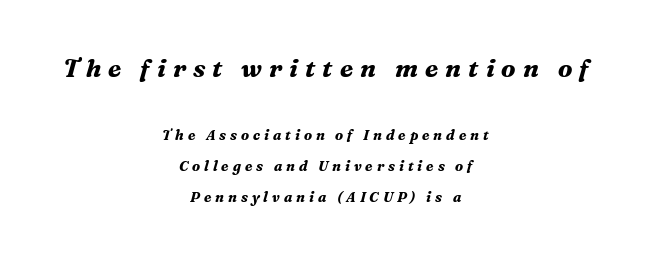
The image shows 25 px bold type, italic (leaning right); set centered, loose line spacing (2.18x), unusually wide letter spacing (+0.28 em), not underlined; the first (top) block is 1.79x larger.
